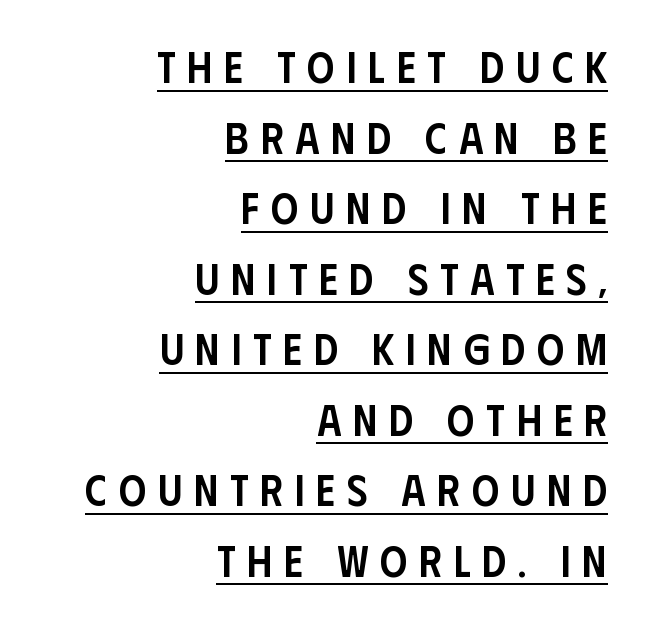
Q: Is the text bold? A: Semi-bold.
Q: Is the text italic (slanted)? A: No, it is upright.
Q: Is the typeface a serif or a sans-serif typeface? A: Sans-serif.
Q: Is the text underlined? A: Yes.
Q: How is the paragraph aligned? A: Right-aligned.
Q: Is the spacing between letters normal or unusually wide? A: Unusually wide.
Q: Is the spacing between lines tight, normal or loose? A: Normal.
Q: Width (condensed, normal, or wide)? A: Condensed.
Q: Stroke contrast? A: Low.
Q: x-height? A: Large.
Q: Monospaced? A: No.
